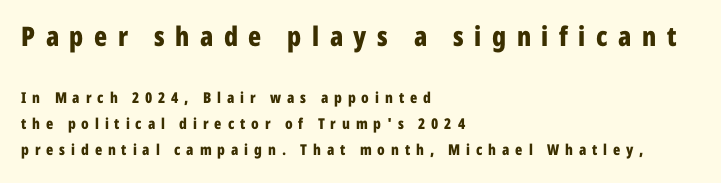
Larger block? The one above; the one below is distinctly smaller. Caption: expanded tracking, letters set apart. Does the lettering tilt? It doesn't — this is upright. Thick stems and heavy bowls — unmistakably bold. Rule under the text: the space is simply empty.
